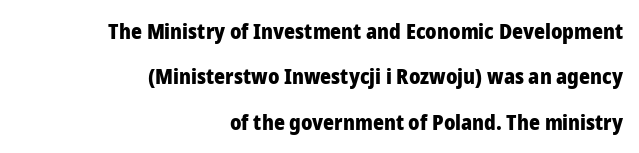
The strokes are fattened all the way to bold. Ascenders rise straight up at ninety degrees. Airy leading. Layout note: lines flush right. How are the letters spaced? Ordinarily, with no added tracking. The zone under the glyphs is completely vacant.
